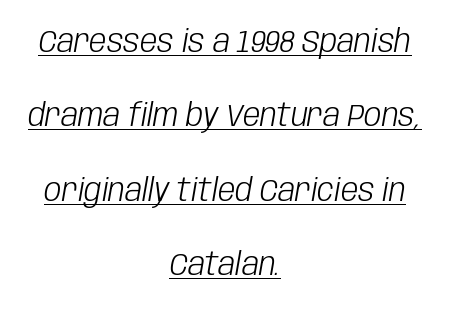
The image shows 31 px light, condensed type, italic (leaning right); set centered, loose line spacing (2.4x), normal letter spacing, underlined; low stroke contrast and a large x-height.
